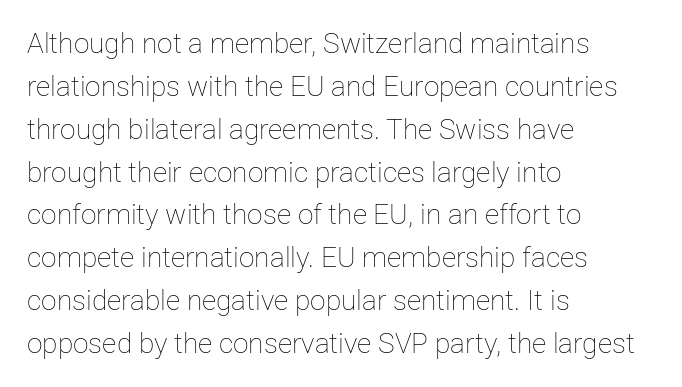
Q: Is the text bold? A: No.
Q: Is the text italic (slanted)? A: No, it is upright.
Q: Is the text underlined? A: No.
Q: How is the paragraph aligned? A: Left-aligned.
Q: Is the spacing between letters normal or unusually wide? A: Normal.
Q: Is the spacing between lines tight, normal or loose? A: Normal.
Q: Width (condensed, normal, or wide)? A: Normal.
Q: Stroke contrast? A: Low.
Q: x-height? A: Medium.
Q: Monospaced? A: No.
